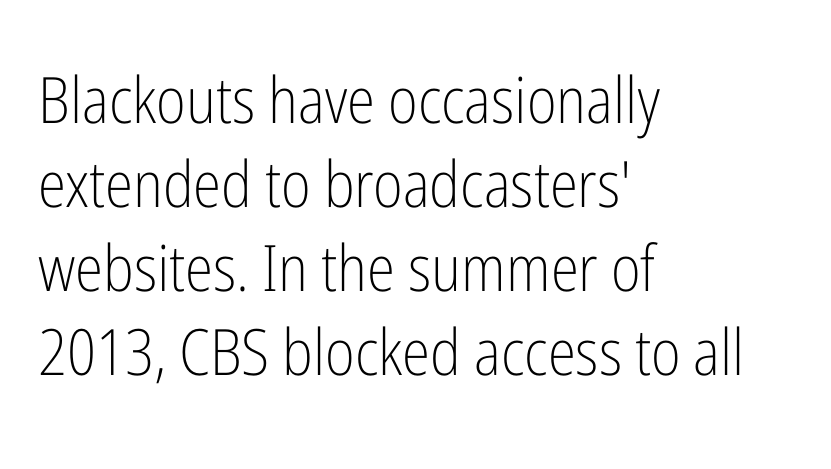
Q: Is the text bold? A: No.
Q: Is the text italic (slanted)? A: No, it is upright.
Q: Is the typeface a serif or a sans-serif typeface? A: Sans-serif.
Q: Is the text underlined? A: No.
Q: How is the paragraph aligned? A: Left-aligned.
Q: Is the spacing between letters normal or unusually wide? A: Normal.
Q: Is the spacing between lines tight, normal or loose? A: Normal.
Q: Width (condensed, normal, or wide)? A: Condensed.
Q: Stroke contrast? A: Low.
Q: x-height? A: Medium.
Q: Monospaced? A: No.
